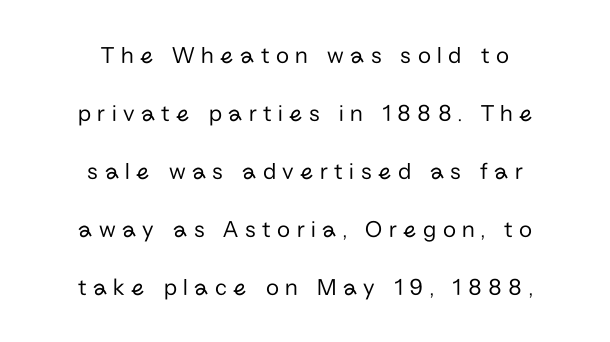
{"italic": "no", "bold": "no", "underline": "no", "align": "center", "line_spacing": "loose", "line_spacing_ratio": 2.42, "letter_spacing": "wide", "letter_spacing_em": 0.27, "glyph_px": 24}
